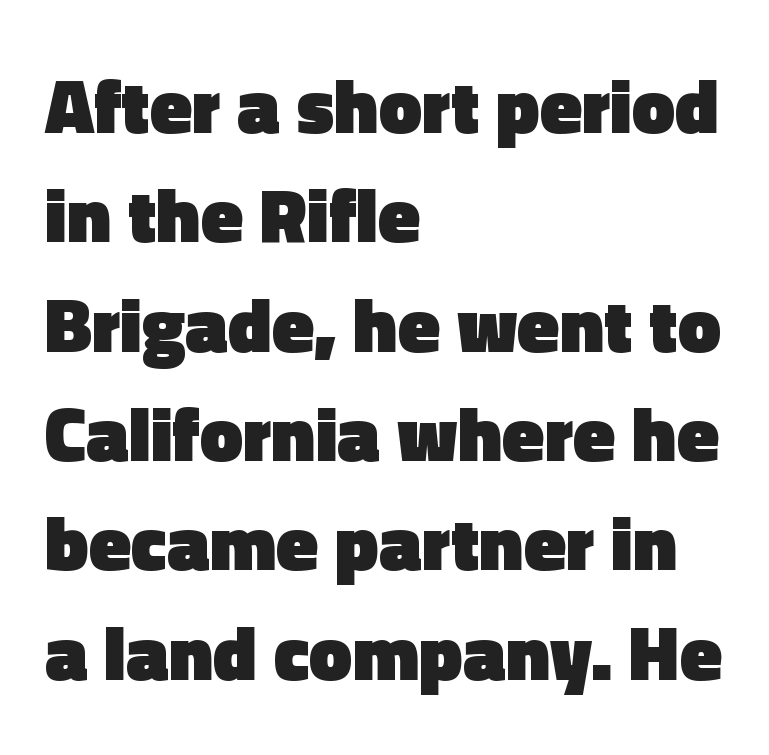
The image shows 77 px heavy sans-serif type, upright; set left-aligned, normal line spacing (1.42x), normal letter spacing, not underlined; a medium x-height.
